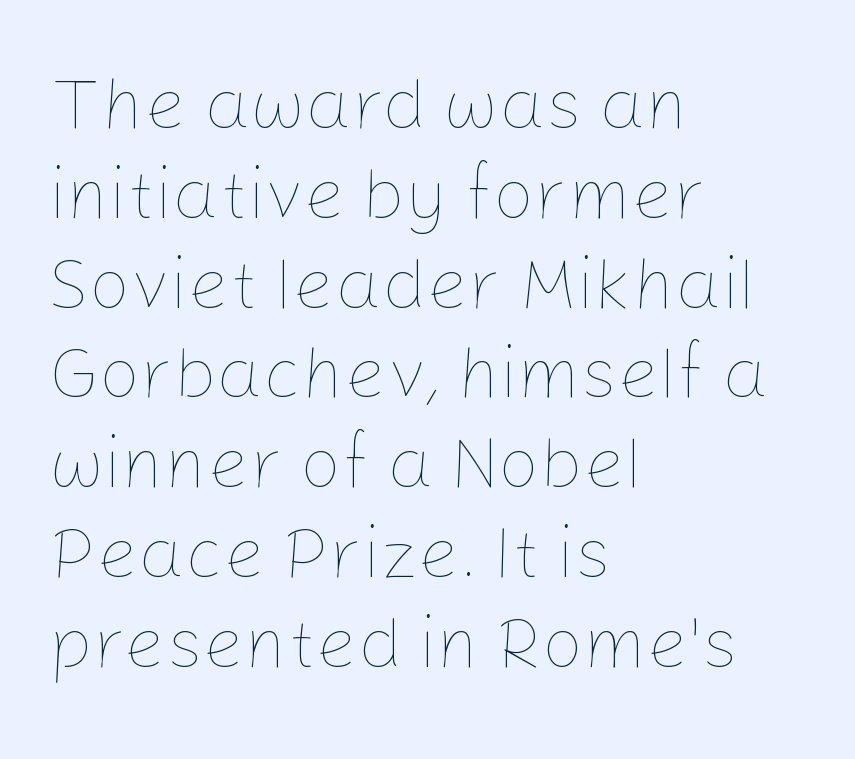
The image shows 73 px thin type, upright; set left-aligned, line spacing 1.23x, normal letter spacing, not underlined; low stroke contrast and a medium x-height.
